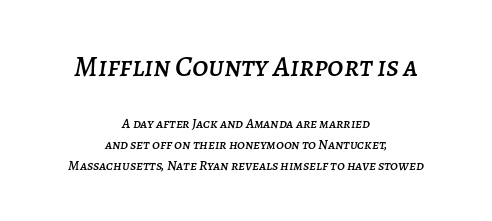
{"italic": "yes", "lean": "right", "slant_degrees": 7, "width": "normal", "stroke_contrast": "low", "x_height": "large", "monospaced": "no", "underline": "no", "align": "center", "line_spacing": "normal", "line_spacing_ratio": 1.5, "letter_spacing": "normal", "letter_spacing_em": 0.0, "larger_block": "first", "size_ratio": 2.07, "glyph_px": 29}
